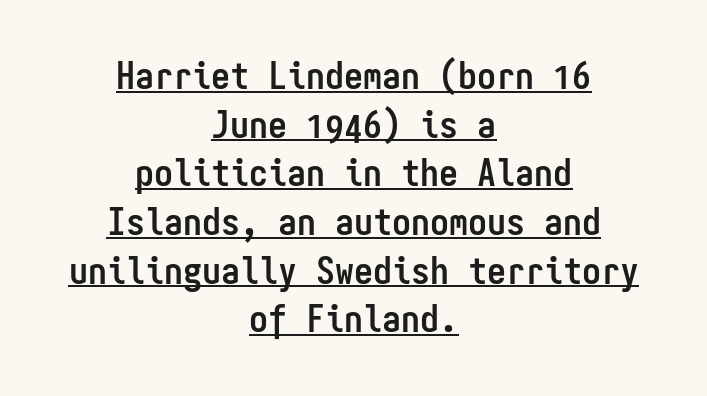
{"serif": "no", "italic": "no", "bold": "yes", "weight": "semibold", "width": "condensed", "stroke_contrast": "low", "x_height": "medium", "monospaced": "yes", "underline": "yes", "align": "center", "line_spacing": "normal", "line_spacing_ratio": 1.28, "letter_spacing": "normal", "letter_spacing_em": 0.0, "glyph_px": 38}
